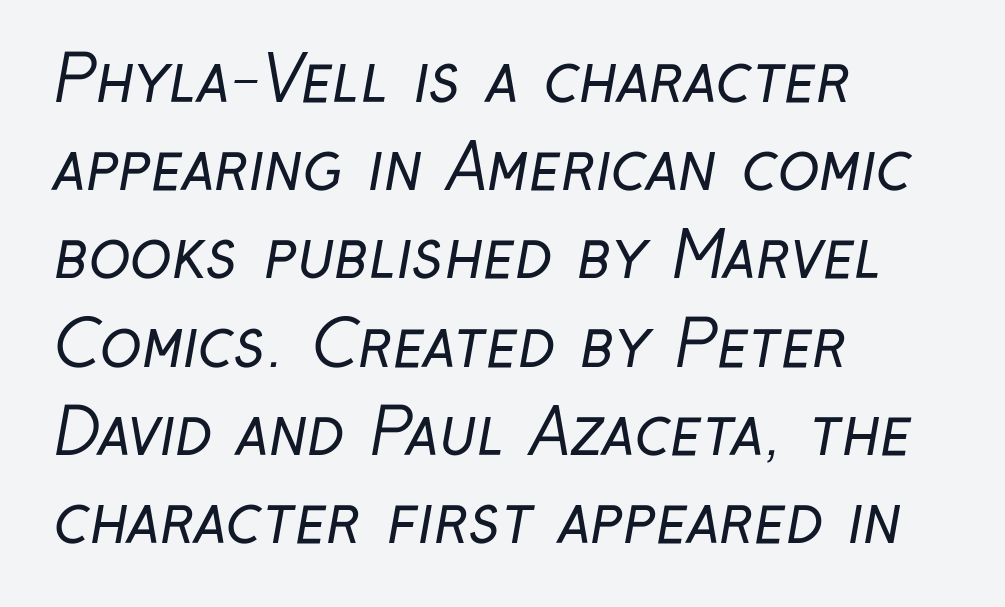
The image shows 63 px regular-weight, condensed sans-serif type; set left-aligned, normal line spacing (1.4x), normal letter spacing, not underlined; low stroke contrast and a medium x-height.
